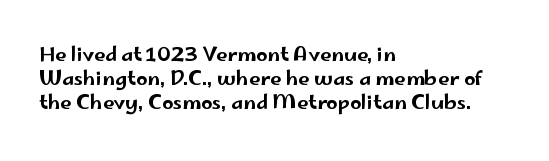
Does the lettering tilt? It doesn't — this is upright. The lines are quadded left. Unmarked baselines from the first word to the last. Characters follow at the spacing the type designer built in.
